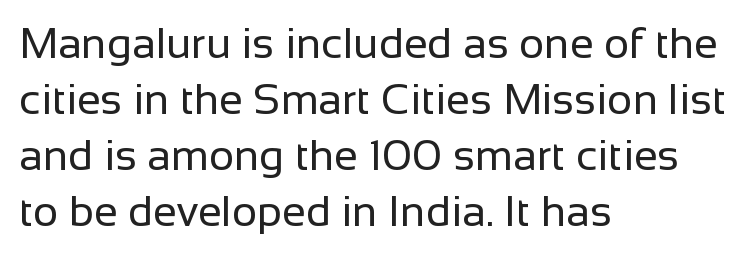
Q: Is the text bold? A: No.
Q: Is the text italic (slanted)? A: No, it is upright.
Q: Is the typeface a serif or a sans-serif typeface? A: Sans-serif.
Q: Is the text underlined? A: No.
Q: How is the paragraph aligned? A: Left-aligned.
Q: Is the spacing between letters normal or unusually wide? A: Normal.
Q: Is the spacing between lines tight, normal or loose? A: Normal.
Q: Width (condensed, normal, or wide)? A: Normal.
Q: Stroke contrast? A: Low.
Q: x-height? A: Medium.
Q: Monospaced? A: No.
